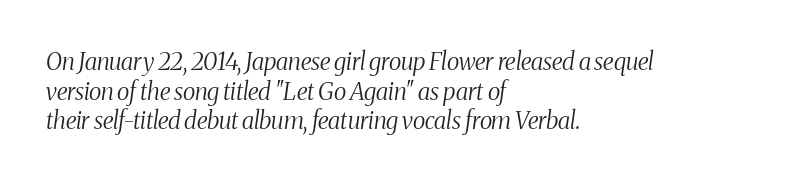
Q: Is the text bold? A: No.
Q: Is the text italic (slanted)? A: Yes, it leans right by about 8 degrees.
Q: Is the text underlined? A: No.
Q: How is the paragraph aligned? A: Left-aligned.
Q: Is the spacing between letters normal or unusually wide? A: Normal.
